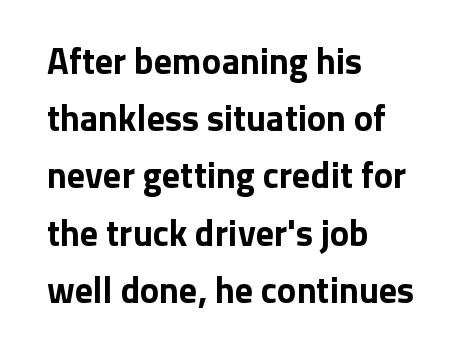
Q: Is the text bold? A: Yes.
Q: Is the text italic (slanted)? A: No, it is upright.
Q: Is the typeface a serif or a sans-serif typeface? A: Sans-serif.
Q: Is the text underlined? A: No.
Q: How is the paragraph aligned? A: Left-aligned.
Q: Is the spacing between letters normal or unusually wide? A: Normal.
Q: Is the spacing between lines tight, normal or loose? A: Normal.
Q: Width (condensed, normal, or wide)? A: Normal.
Q: Stroke contrast? A: Low.
Q: x-height? A: Medium.
Q: Monospaced? A: No.
